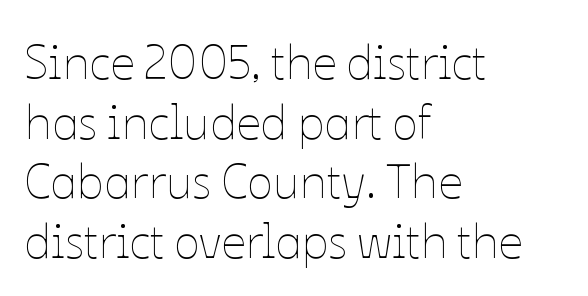
{"italic": "no", "bold": "no", "weight": "thin", "width": "normal", "stroke_contrast": "low", "x_height": "medium", "monospaced": "no", "underline": "no", "align": "left", "line_spacing_ratio": 1.24, "letter_spacing": "normal", "letter_spacing_em": 0.0, "glyph_px": 48}
